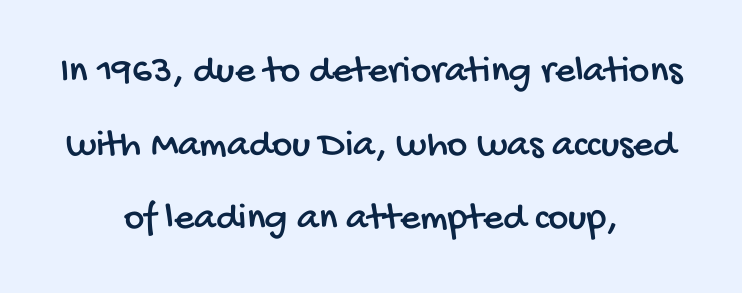
The image shows 39 px condensed sans-serif type; set centered, line spacing 1.89x, normal letter spacing, not underlined; low stroke contrast and a large x-height.
